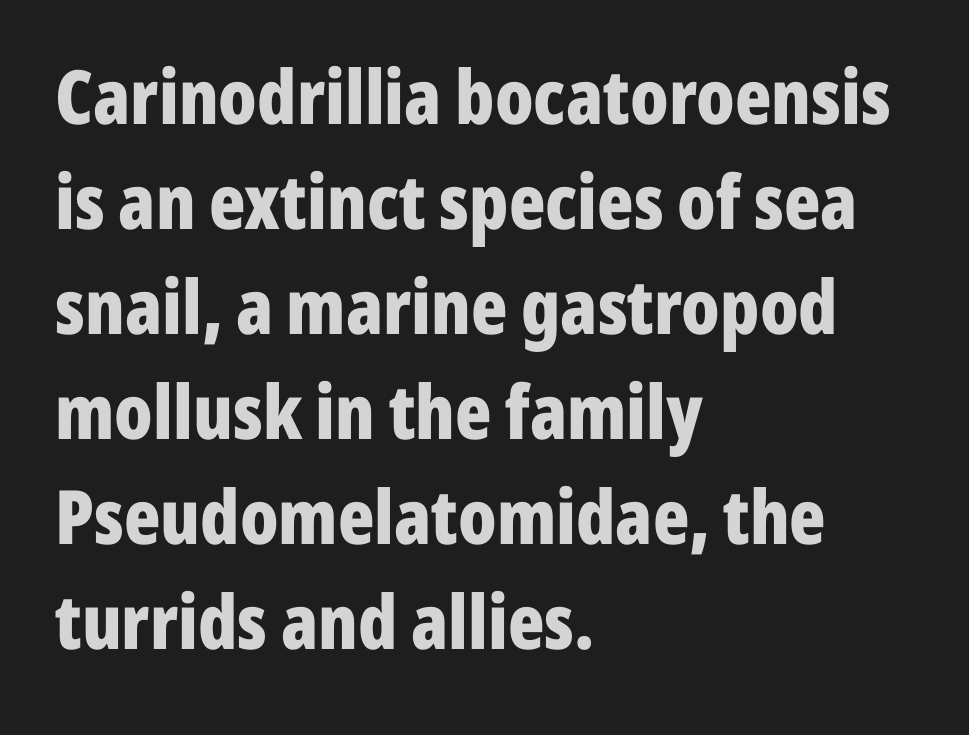
The image shows 75 px bold, condensed sans-serif type, upright; set left-aligned, normal line spacing (1.4x), normal letter spacing, not underlined; low stroke contrast and a medium x-height.
